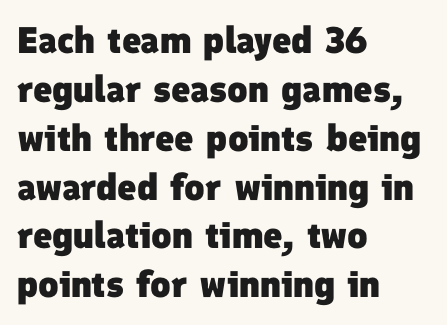
{"serif": "no", "bold": "yes", "weight": "heavy", "width": "normal", "stroke_contrast": "low", "x_height": "medium", "monospaced": "no", "underline": "no", "align": "left", "line_spacing": "normal", "line_spacing_ratio": 1.32, "letter_spacing": "normal", "letter_spacing_em": 0.0, "glyph_px": 37}
